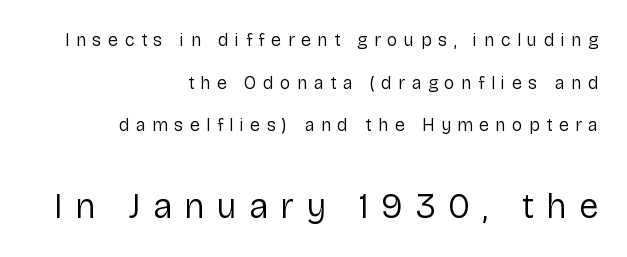
Q: Is the text bold? A: No.
Q: Is the text italic (slanted)? A: No, it is upright.
Q: Is the typeface a serif or a sans-serif typeface? A: Sans-serif.
Q: Is the text underlined? A: No.
Q: How is the paragraph aligned? A: Right-aligned.
Q: Is the spacing between letters normal or unusually wide? A: Unusually wide.
Q: Is the spacing between lines tight, normal or loose? A: Loose.
Q: Which block of text is set in a larger size, the first (top) or the second (bottom)? A: The second (bottom) one.
Q: Width (condensed, normal, or wide)? A: Normal.
Q: Stroke contrast? A: Low.
Q: x-height? A: Medium.
Q: Monospaced? A: No.
